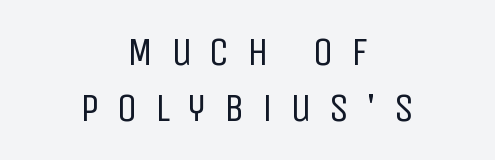
{"serif": "no", "italic": "no", "bold": "no", "weight": "regular", "width": "condensed", "stroke_contrast": "low", "x_height": "large", "monospaced": "no", "underline": "no", "align": "center", "line_spacing": "normal", "line_spacing_ratio": 1.37, "letter_spacing": "wide", "letter_spacing_em": 0.42, "glyph_px": 41}
